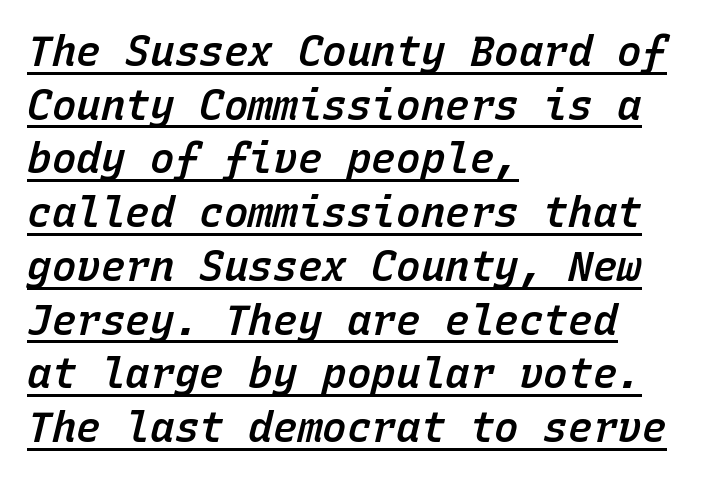
Note the uniform advance width — an 'i' takes as much space as an 'm'. These words are printed semibold, heavier than regular yet not bold. Does the leading feel generous? No, just average. The face used here appears with an underline applied. An italicized treatment has been applied to the whole sample.
